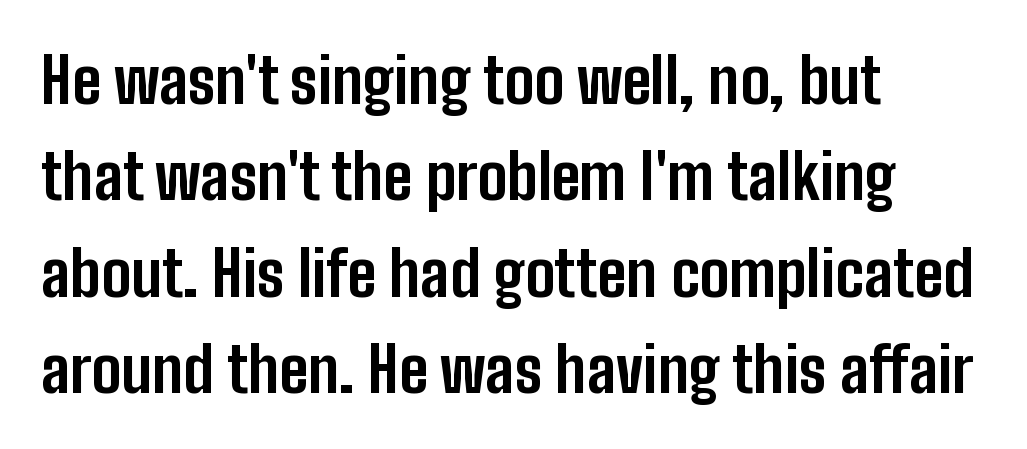
{"serif": "no", "italic": "no", "bold": "yes", "weight": "bold", "width": "condensed", "stroke_contrast": "low", "x_height": "medium", "monospaced": "no", "underline": "no", "align": "left", "line_spacing": "normal", "line_spacing_ratio": 1.53, "letter_spacing": "normal", "letter_spacing_em": 0.0, "glyph_px": 63}
